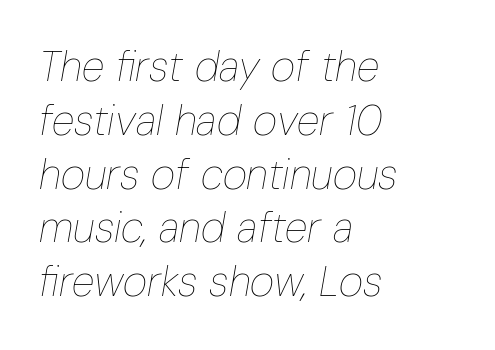
{"italic": "yes", "lean": "right", "slant_degrees": 10, "bold": "no", "weight": "thin", "width": "condensed", "stroke_contrast": "low", "x_height": "medium", "monospaced": "no", "underline": "no", "align": "left", "line_spacing": "normal", "line_spacing_ratio": 1.28, "letter_spacing": "normal", "letter_spacing_em": 0.0, "glyph_px": 42}
